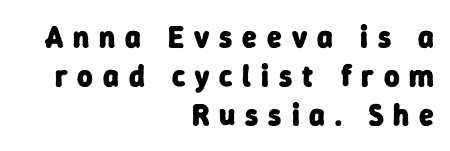
The image shows 30 px heavy sans-serif type; set right-aligned, normal line spacing (1.3x), unusually wide letter spacing (+0.33 em), not underlined; low stroke contrast and a medium x-height.
